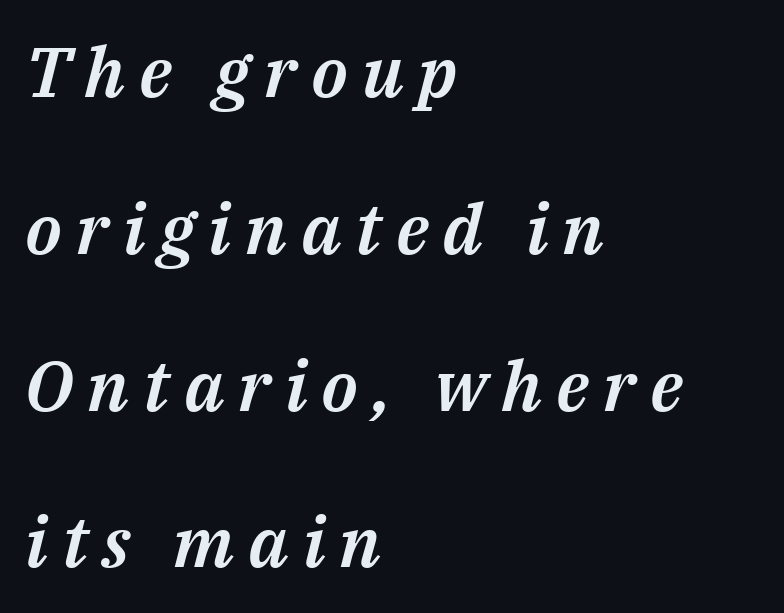
The image shows 70 px text type, italic (leaning right); set left-aligned, loose line spacing (2.24x), unusually wide letter spacing (+0.2 em), not underlined; medium stroke contrast and a medium x-height.
